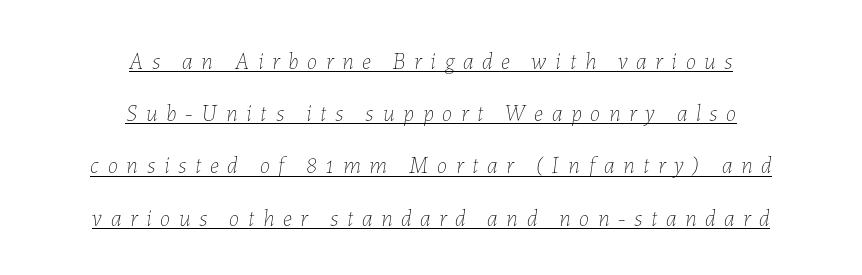
Q: Is the text bold? A: No.
Q: Is the text italic (slanted)? A: Yes, it leans right by about 7 degrees.
Q: Is the text underlined? A: Yes.
Q: How is the paragraph aligned? A: Centered.
Q: Is the spacing between letters normal or unusually wide? A: Unusually wide.
Q: Is the spacing between lines tight, normal or loose? A: Loose.
